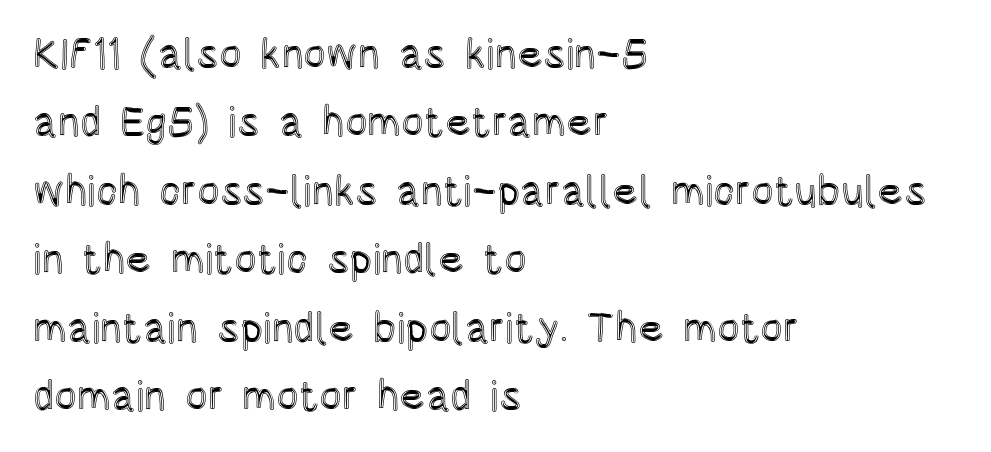
Regarding leading, the lines here are spaced in the standard way. Typeset ragged right — the left edge is the straight one. This rendering features lettering with no underline. The letters advance in unequal steps, a hallmark of proportional type.
